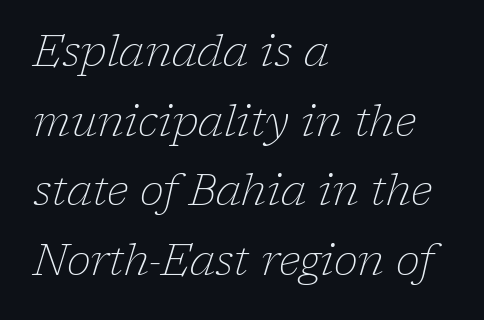
{"serif": "yes", "italic": "yes", "lean": "right", "slant_degrees": 17, "bold": "no", "weight": "thin", "width": "normal", "stroke_contrast": "low", "x_height": "medium", "monospaced": "no", "underline": "no", "align": "left", "line_spacing": "normal", "line_spacing_ratio": 1.58, "letter_spacing": "normal", "letter_spacing_em": 0.0, "glyph_px": 44}
